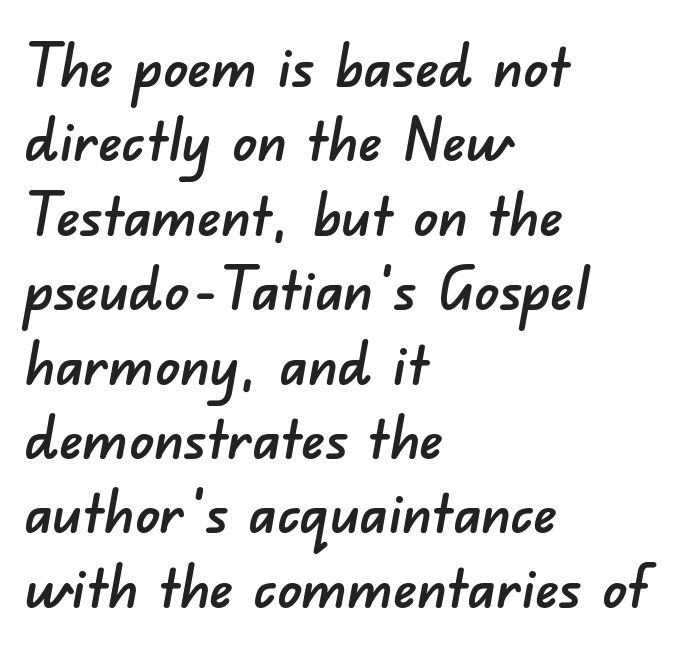
The image shows 60 px sans-serif type; set left-aligned, line spacing 1.24x, normal letter spacing, not underlined; low stroke contrast and a small x-height.
